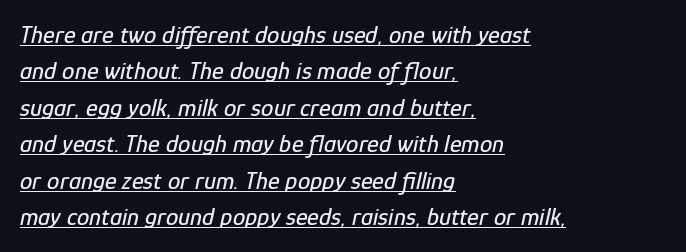
Q: Is the text italic (slanted)? A: Yes, it leans right by about 12 degrees.
Q: Is the text underlined? A: Yes.
Q: How is the paragraph aligned? A: Left-aligned.
Q: Is the spacing between letters normal or unusually wide? A: Normal.
Q: Is the spacing between lines tight, normal or loose? A: Normal.
